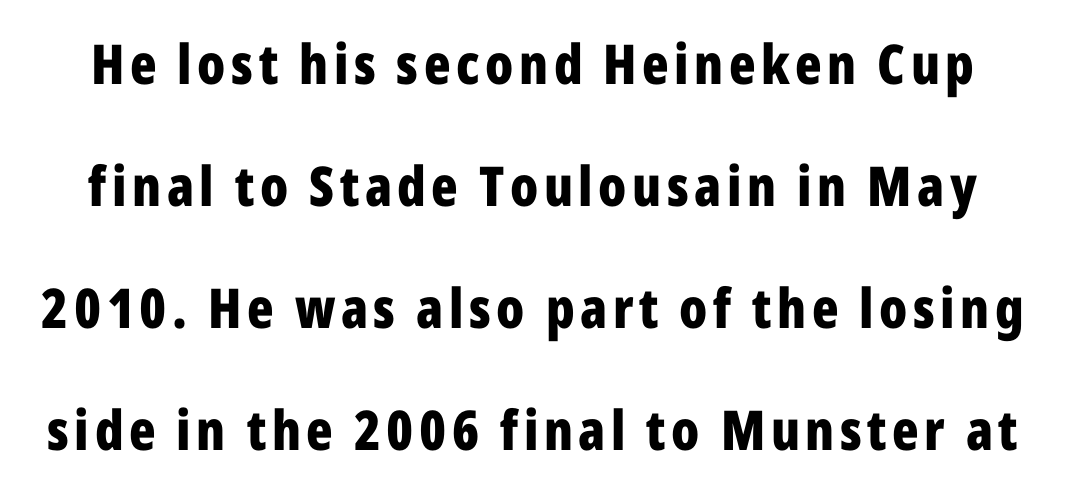
The image shows 55 px bold, condensed sans-serif type, upright; set loose line spacing (2.22x), not underlined; low stroke contrast and a medium x-height.
